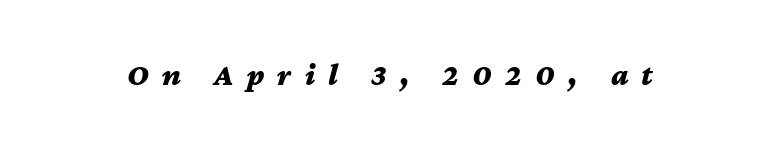
The image shows 31 px bold, wide type, italic (leaning right); set unusually wide letter spacing (+0.43 em), not underlined; medium stroke contrast and a medium x-height.
